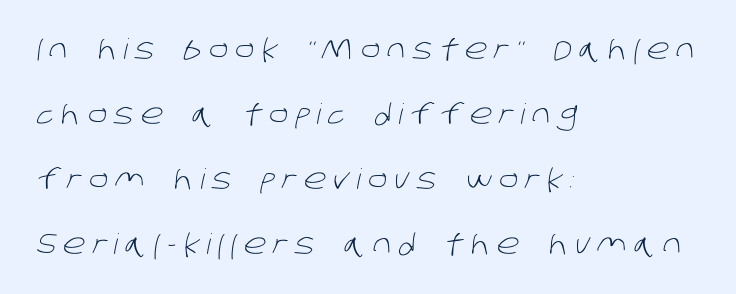
{"serif": "no", "bold": "no", "weight": "light", "width": "normal", "stroke_contrast": "low", "x_height": "large", "monospaced": "no", "underline": "no", "align": "left", "line_spacing": "loose", "line_spacing_ratio": 2.32, "letter_spacing": "wide", "letter_spacing_em": 0.26, "glyph_px": 28}
